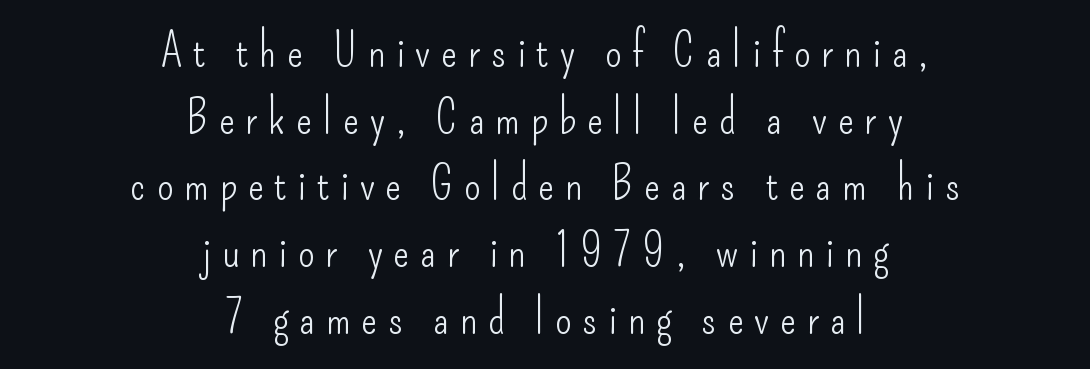
The image shows 47 px light, condensed sans-serif type, upright; set centered, normal line spacing (1.42x), unusually wide letter spacing (+0.23 em), not underlined; low stroke contrast and a small x-height.
